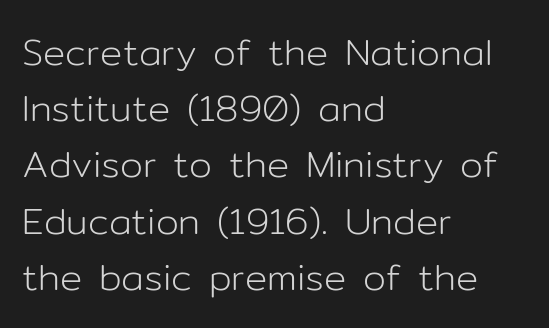
{"serif": "no", "italic": "no", "bold": "no", "weight": "light", "width": "normal", "stroke_contrast": "low", "x_height": "medium", "monospaced": "no", "underline": "no", "align": "left", "line_spacing": "normal", "line_spacing_ratio": 1.52, "letter_spacing": "normal", "letter_spacing_em": 0.0, "glyph_px": 37}
